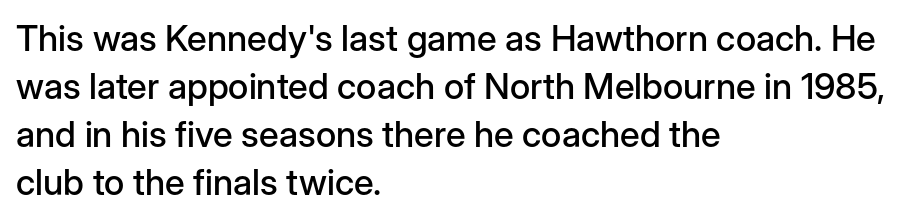
The image shows 36 px sans-serif type, upright; set left-aligned, normal line spacing (1.33x), normal letter spacing, not underlined; low stroke contrast and a medium x-height.
